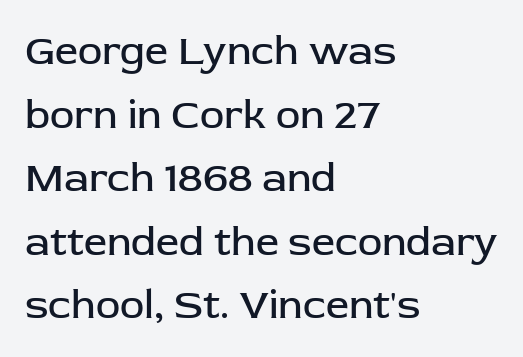
Q: Is the text bold? A: No.
Q: Is the text italic (slanted)? A: No, it is upright.
Q: Is the typeface a serif or a sans-serif typeface? A: Sans-serif.
Q: Is the text underlined? A: No.
Q: How is the paragraph aligned? A: Left-aligned.
Q: Is the spacing between letters normal or unusually wide? A: Normal.
Q: Is the spacing between lines tight, normal or loose? A: Normal.
Q: Width (condensed, normal, or wide)? A: Normal.
Q: Stroke contrast? A: Low.
Q: x-height? A: Medium.
Q: Monospaced? A: No.
